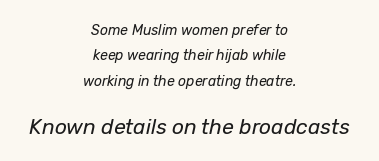
The cut favours lightness, reaching ordinary text weight at its darkest. Top chunk: small. Bottom chunk: large. The zone under the glyphs is completely vacant. There's an unmistakable incline to the writing here. Look at the tracking — it's just the regular setting, nothing added.
